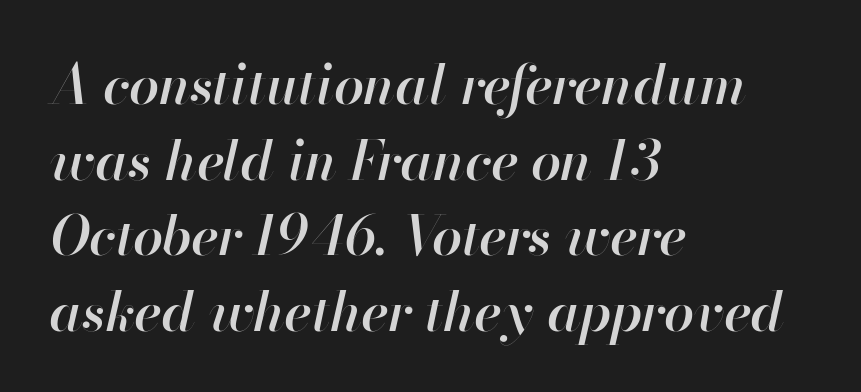
Q: Is the text bold? A: Semi-bold.
Q: Is the text italic (slanted)? A: Yes, it leans right by about 13 degrees.
Q: Is the text underlined? A: No.
Q: How is the paragraph aligned? A: Left-aligned.
Q: Is the spacing between letters normal or unusually wide? A: Normal.
Q: Is the spacing between lines tight, normal or loose? A: Normal.
Q: Width (condensed, normal, or wide)? A: Normal.
Q: Stroke contrast? A: High.
Q: x-height? A: Small.
Q: Monospaced? A: No.
